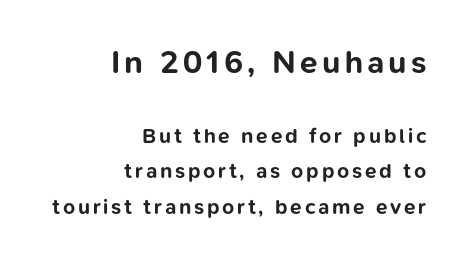
Scale decreases going downward across the two blocks. Note the varied advance widths — an 'i' is clearly narrower than an 'm'. Notice how thick the strokes are: this is what a full bold looks like. Letterform terminals end flat and unadorned throughout the passage. Underlining? Definitely not there.
